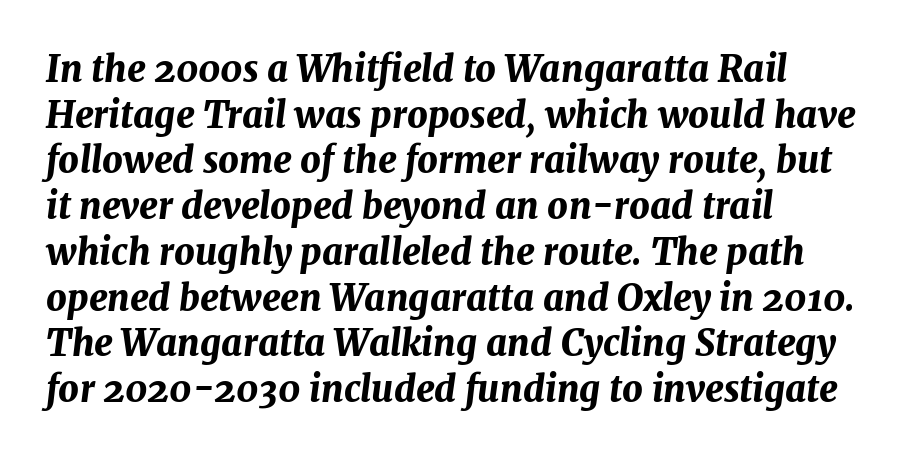
{"italic": "yes", "lean": "right", "slant_degrees": 7, "bold": "yes", "weight": "bold", "width": "normal", "stroke_contrast": "medium", "x_height": "medium", "monospaced": "no", "underline": "no", "align": "left", "line_spacing": "normal", "line_spacing_ratio": 1.27, "letter_spacing": "normal", "letter_spacing_em": 0.0, "glyph_px": 36}
